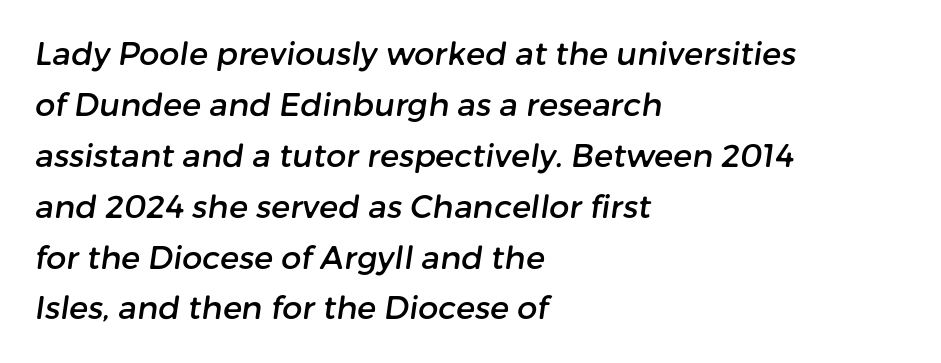
The image shows 32 px sans-serif type; set left-aligned, normal line spacing (1.59x), normal letter spacing, not underlined; low stroke contrast and a medium x-height.
